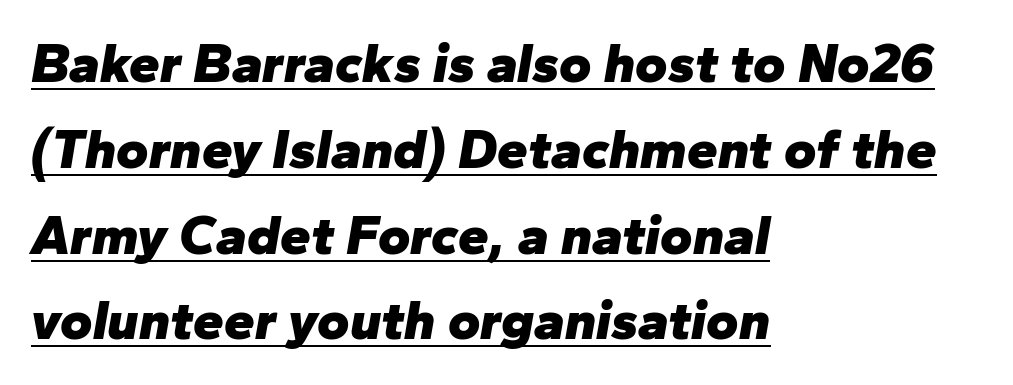
Q: Is the text bold? A: Yes.
Q: Is the text italic (slanted)? A: Yes, it leans right by about 10 degrees.
Q: Is the text underlined? A: Yes.
Q: How is the paragraph aligned? A: Left-aligned.
Q: Is the spacing between letters normal or unusually wide? A: Normal.
Q: Is the spacing between lines tight, normal or loose? A: Normal.
Q: Width (condensed, normal, or wide)? A: Normal.
Q: Stroke contrast? A: Low.
Q: x-height? A: Medium.
Q: Monospaced? A: No.
